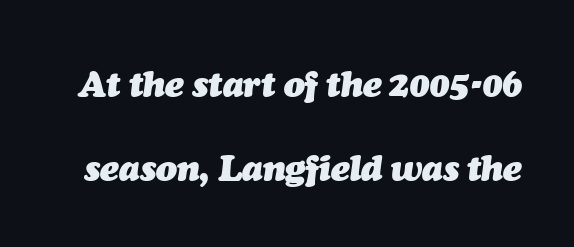
These lines are rendered in a variable-pitch font. Has an underline been added? It has not. Honestly, the rows look like they've been pulled way apart. Spacing between characters is what you'd get straight out of the box. Plenty of ink on the page — the face is bold. The whole block is typeset with a tilt.
